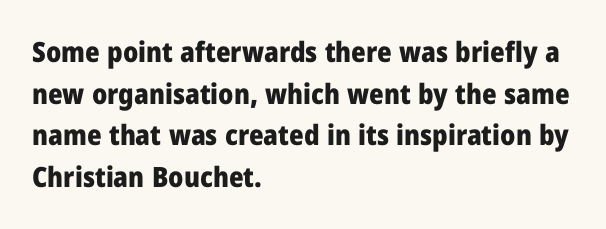
Q: Is the text bold? A: Yes.
Q: Is the text italic (slanted)? A: No, it is upright.
Q: Is the typeface a serif or a sans-serif typeface? A: Sans-serif.
Q: Is the text underlined? A: No.
Q: How is the paragraph aligned? A: Left-aligned.
Q: Is the spacing between letters normal or unusually wide? A: Normal.
Q: Is the spacing between lines tight, normal or loose? A: Normal.
Q: Width (condensed, normal, or wide)? A: Normal.
Q: Stroke contrast? A: Low.
Q: x-height? A: Medium.
Q: Monospaced? A: No.
